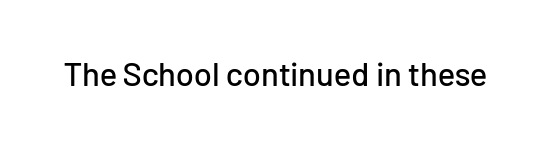
Q: Is the text italic (slanted)? A: No, it is upright.
Q: Is the typeface a serif or a sans-serif typeface? A: Sans-serif.
Q: Is the text underlined? A: No.
Q: Is the spacing between letters normal or unusually wide? A: Normal.
Q: Width (condensed, normal, or wide)? A: Normal.
Q: Stroke contrast? A: Low.
Q: x-height? A: Medium.
Q: Monospaced? A: No.
